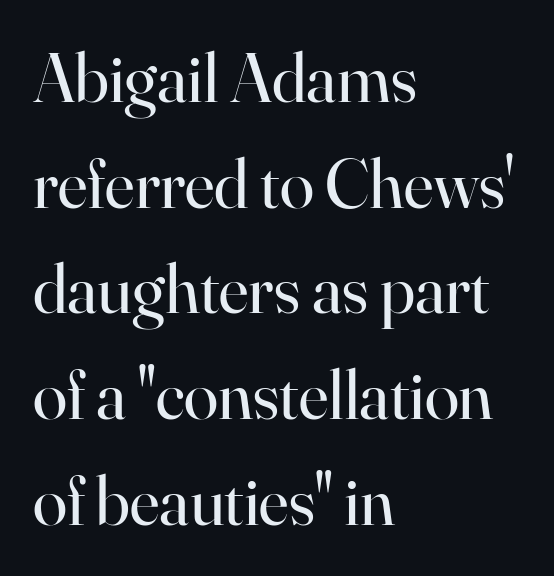
Q: Is the text bold? A: No.
Q: Is the text italic (slanted)? A: No, it is upright.
Q: Is the typeface a serif or a sans-serif typeface? A: Serif.
Q: Is the text underlined? A: No.
Q: How is the paragraph aligned? A: Left-aligned.
Q: Is the spacing between letters normal or unusually wide? A: Normal.
Q: Is the spacing between lines tight, normal or loose? A: Normal.
Q: Width (condensed, normal, or wide)? A: Normal.
Q: Stroke contrast? A: High.
Q: x-height? A: Small.
Q: Monospaced? A: No.
